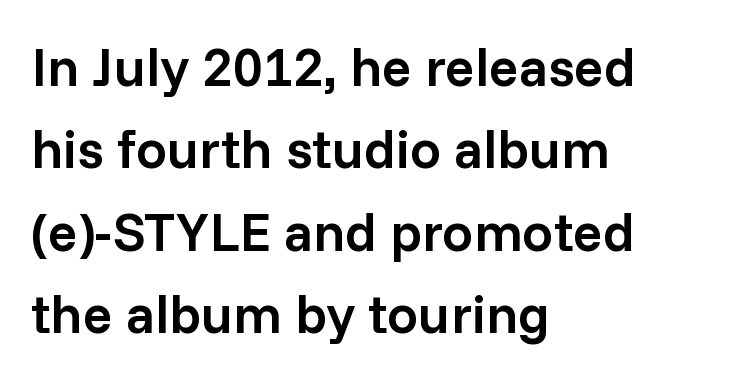
{"serif": "no", "italic": "no", "bold": "semi", "weight": "semibold", "width": "normal", "stroke_contrast": "low", "x_height": "medium", "monospaced": "no", "underline": "no", "align": "left", "line_spacing": "normal", "line_spacing_ratio": 1.5, "letter_spacing": "normal", "letter_spacing_em": 0.0, "glyph_px": 55}
